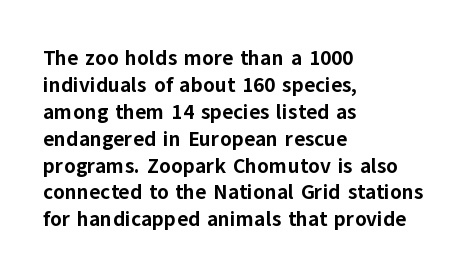
{"italic": "no", "bold": "yes", "underline": "no", "align": "left", "line_spacing": "normal", "line_spacing_ratio": 1.28, "letter_spacing": "normal", "letter_spacing_em": 0.0, "glyph_px": 21}
